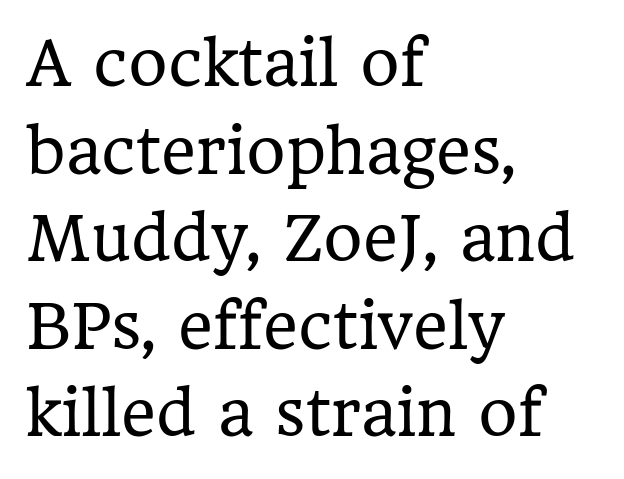
These lines were composed using upright roman letters. Bold? No — there's no thickening of the strokes. Does extra space separate the letters? No, they use regular spacing. Bare-footed words on every line.
